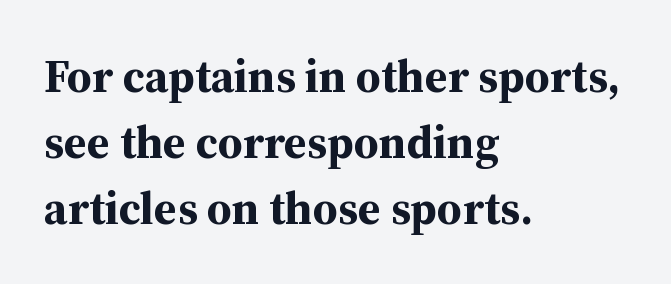
Q: Is the text bold? A: Yes.
Q: Is the text italic (slanted)? A: No, it is upright.
Q: Is the typeface a serif or a sans-serif typeface? A: Serif.
Q: Is the text underlined? A: No.
Q: How is the paragraph aligned? A: Left-aligned.
Q: Is the spacing between letters normal or unusually wide? A: Normal.
Q: Is the spacing between lines tight, normal or loose? A: Normal.
Q: Width (condensed, normal, or wide)? A: Normal.
Q: Stroke contrast? A: Medium.
Q: x-height? A: Medium.
Q: Monospaced? A: No.
